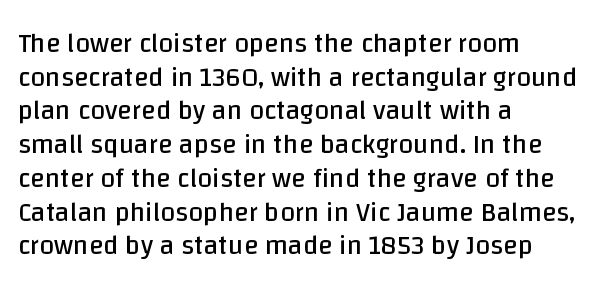
Q: Is the text bold? A: No.
Q: Is the text italic (slanted)? A: No, it is upright.
Q: Is the text underlined? A: No.
Q: How is the paragraph aligned? A: Left-aligned.
Q: Is the spacing between letters normal or unusually wide? A: Normal.
Q: Is the spacing between lines tight, normal or loose? A: Normal.
